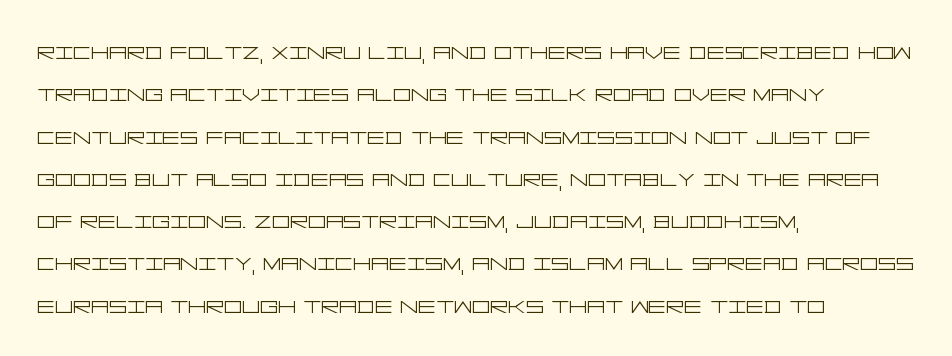
The image shows 28 px light, wide sans-serif type, upright; set left-aligned, normal line spacing (1.51x), normal letter spacing, not underlined; low stroke contrast and a large x-height.
